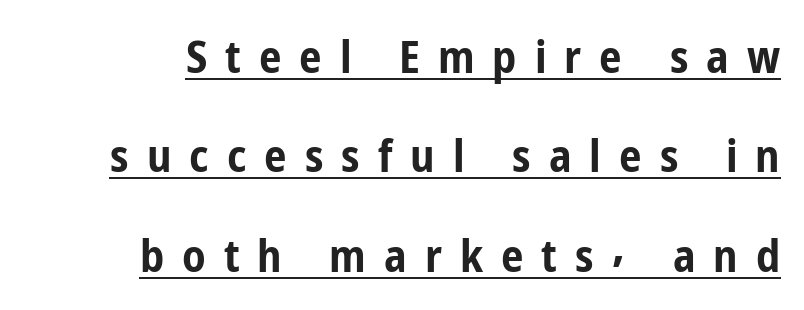
Q: Is the text bold? A: Yes.
Q: Is the text italic (slanted)? A: No, it is upright.
Q: Is the typeface a serif or a sans-serif typeface? A: Sans-serif.
Q: Is the text underlined? A: Yes.
Q: How is the paragraph aligned? A: Right-aligned.
Q: Is the spacing between letters normal or unusually wide? A: Unusually wide.
Q: Is the spacing between lines tight, normal or loose? A: Loose.
Q: Width (condensed, normal, or wide)? A: Condensed.
Q: Stroke contrast? A: Low.
Q: x-height? A: Medium.
Q: Monospaced? A: No.
